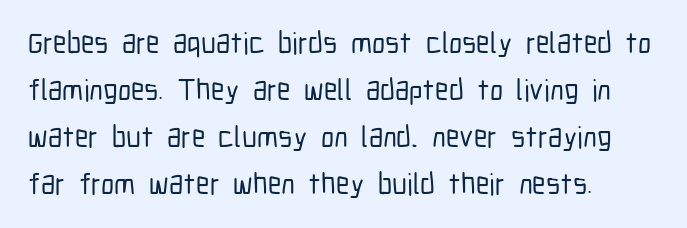
Proportional: the letters do not fall into vertical columns. The lines in this sample share a left origin and differ only in where they stop. Has an underline been added? It has not. The face used here is rendered with its standard letterfit.
